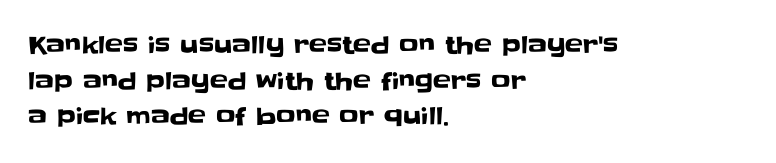
The image shows 24 px text type, upright; set left-aligned, normal line spacing (1.48x), normal letter spacing, not underlined.
